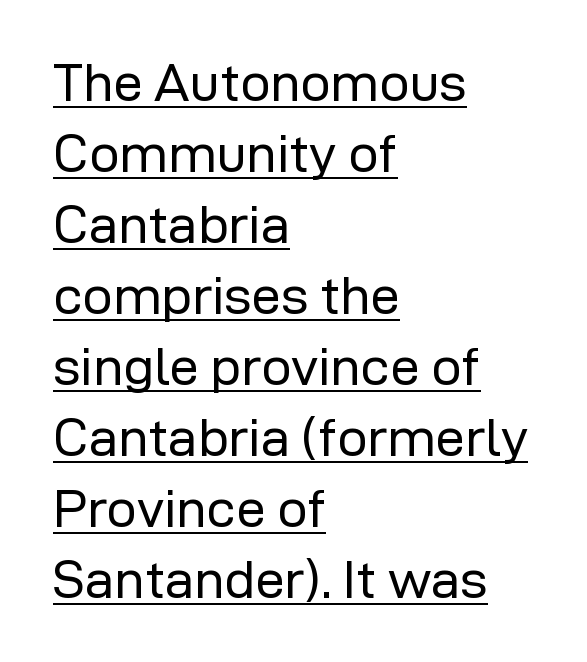
Regarding leading, the lines here are spaced in the standard way. The font family rendered here belongs to the sans-serif group. The rendering uses natural spacing where letterforms have individual widths. Inter-character spacing is left at the font's built-in metrics.
